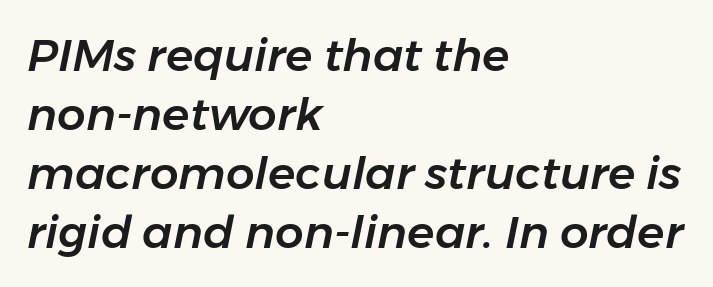
The image shows 45 px text type, italic (leaning right); set left-aligned, normal line spacing (1.31x), normal letter spacing, not underlined; low stroke contrast and a medium x-height.
